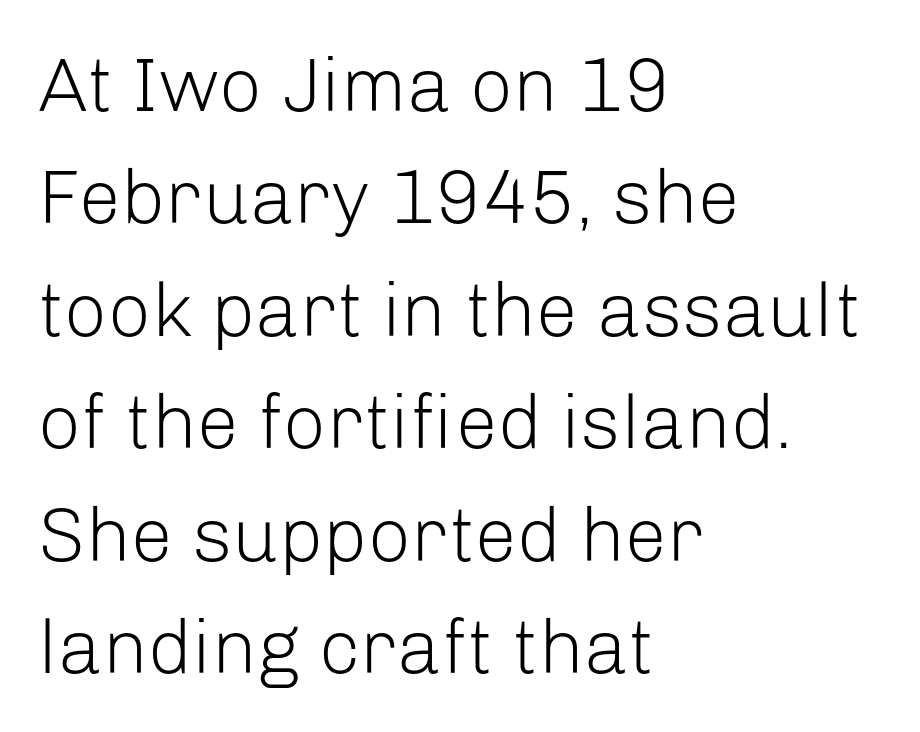
{"serif": "no", "italic": "no", "bold": "no", "weight": "light", "width": "normal", "stroke_contrast": "low", "x_height": "medium", "monospaced": "no", "underline": "no", "align": "left", "line_spacing": "normal", "line_spacing_ratio": 1.48, "letter_spacing": "normal", "letter_spacing_em": 0.0, "glyph_px": 76}
